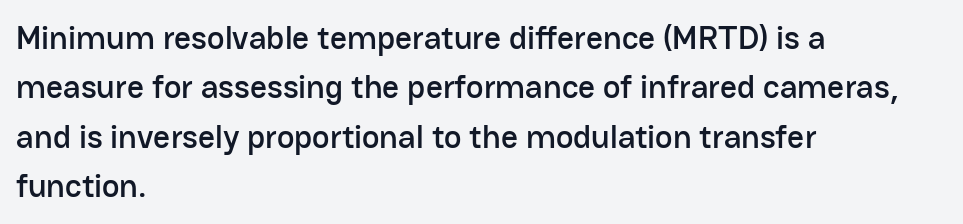
Q: Is the text italic (slanted)? A: No, it is upright.
Q: Is the typeface a serif or a sans-serif typeface? A: Sans-serif.
Q: Is the text underlined? A: No.
Q: How is the paragraph aligned? A: Left-aligned.
Q: Is the spacing between letters normal or unusually wide? A: Normal.
Q: Is the spacing between lines tight, normal or loose? A: Normal.
Q: Width (condensed, normal, or wide)? A: Normal.
Q: Stroke contrast? A: Low.
Q: x-height? A: Medium.
Q: Monospaced? A: No.
